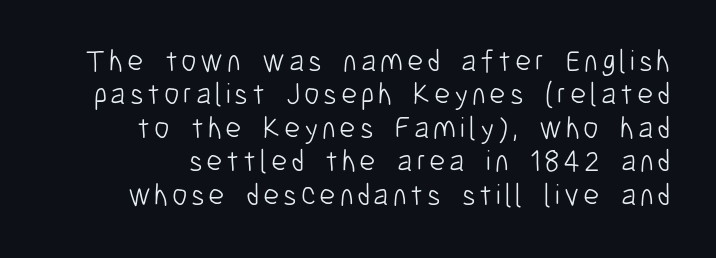
Q: Is the text bold? A: No.
Q: Is the text italic (slanted)? A: No, it is upright.
Q: Is the typeface a serif or a sans-serif typeface? A: Sans-serif.
Q: Is the text underlined? A: No.
Q: Is the spacing between lines tight, normal or loose? A: Tight.
Q: Width (condensed, normal, or wide)? A: Condensed.
Q: Stroke contrast? A: Low.
Q: x-height? A: Medium.
Q: Monospaced? A: No.
